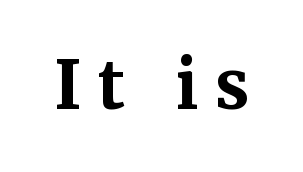
{"serif": "yes", "italic": "no", "bold": "yes", "weight": "bold", "width": "normal", "stroke_contrast": "medium", "x_height": "medium", "monospaced": "no", "underline": "no", "letter_spacing": "wide", "letter_spacing_em": 0.26, "glyph_px": 66}
